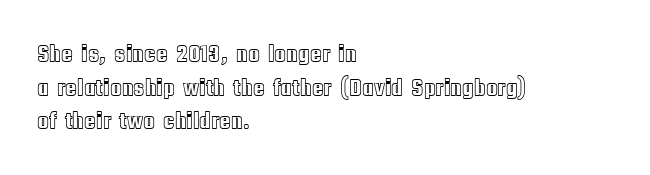
{"italic": "no", "underline": "no", "align": "left", "line_spacing": "normal", "line_spacing_ratio": 1.4, "letter_spacing": "normal", "letter_spacing_em": 0.0, "glyph_px": 24}
